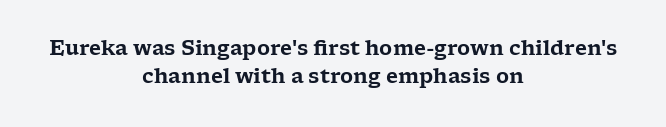
Q: Is the text italic (slanted)? A: No, it is upright.
Q: Is the text underlined? A: No.
Q: How is the paragraph aligned? A: Centered.
Q: Is the spacing between letters normal or unusually wide? A: Normal.
Q: Is the spacing between lines tight, normal or loose? A: Normal.
